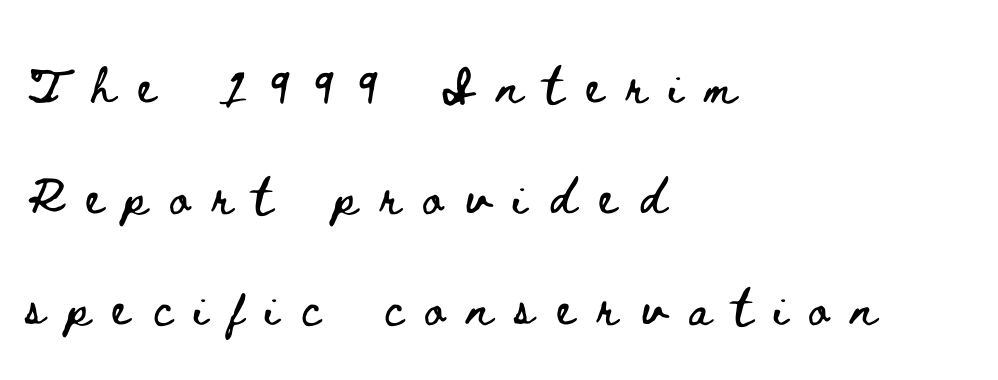
Q: Is the text italic (slanted)? A: Yes.
Q: Is the text underlined? A: No.
Q: How is the paragraph aligned? A: Left-aligned.
Q: Is the spacing between letters normal or unusually wide? A: Unusually wide.
Q: Is the spacing between lines tight, normal or loose? A: Loose.
Q: Width (condensed, normal, or wide)? A: Wide.
Q: Stroke contrast? A: Low.
Q: x-height? A: Small.
Q: Monospaced? A: No.
